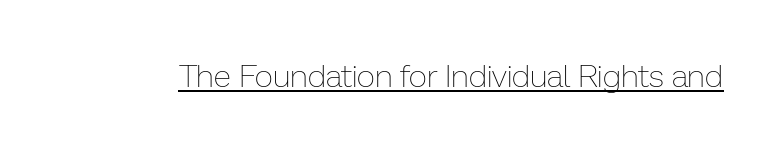
{"italic": "no", "bold": "no", "weight": "thin", "width": "normal", "stroke_contrast": "low", "x_height": "medium", "monospaced": "no", "underline": "yes", "letter_spacing": "normal", "letter_spacing_em": 0.0, "glyph_px": 32}
